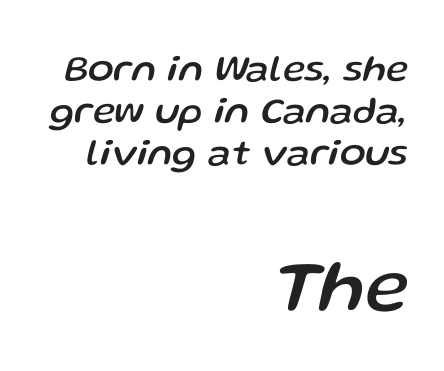
{"italic": "yes", "lean": "right", "slant_degrees": 13, "width": "normal", "stroke_contrast": "low", "x_height": "medium", "monospaced": "no", "underline": "no", "align": "right", "line_spacing": "tight", "line_spacing_ratio": 1.11, "letter_spacing": "normal", "letter_spacing_em": 0.0, "larger_block": "second", "size_ratio": 1.97, "glyph_px": 75}
